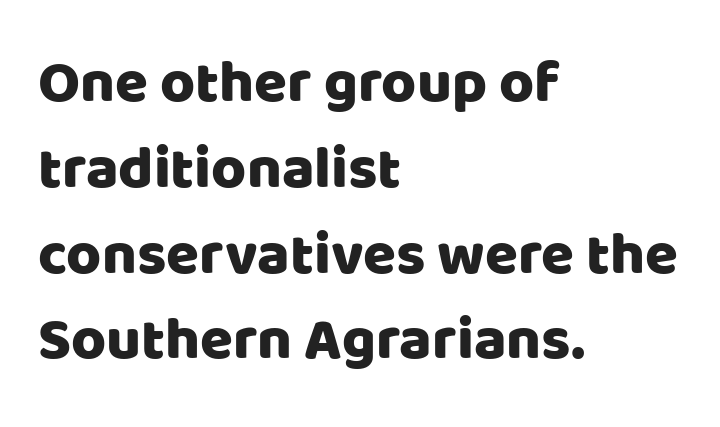
The image shows 60 px sans-serif type, upright; set left-aligned, normal line spacing (1.43x), normal letter spacing, not underlined; low stroke contrast and a large x-height.
